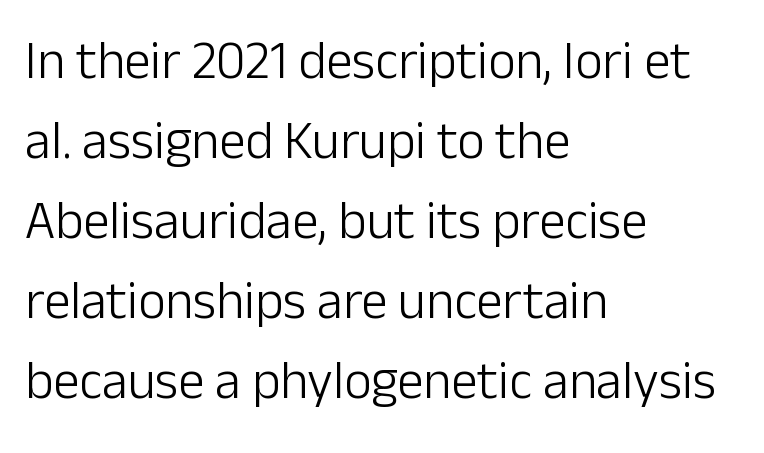
The image shows 53 px light sans-serif type, upright; set left-aligned, normal line spacing (1.51x), normal letter spacing, not underlined; low stroke contrast and a medium x-height.
